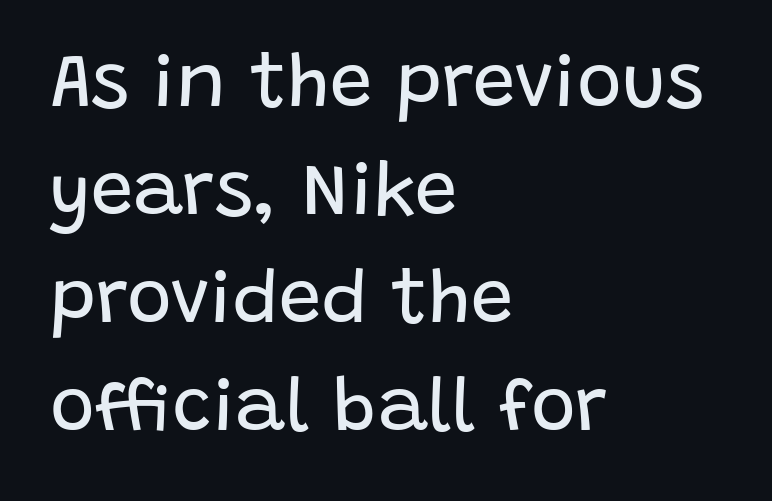
{"serif": "no", "italic": "no", "bold": "no", "weight": "regular", "width": "normal", "stroke_contrast": "low", "x_height": "large", "monospaced": "no", "underline": "no", "align": "left", "line_spacing": "normal", "line_spacing_ratio": 1.42, "letter_spacing": "normal", "letter_spacing_em": 0.0, "glyph_px": 76}
